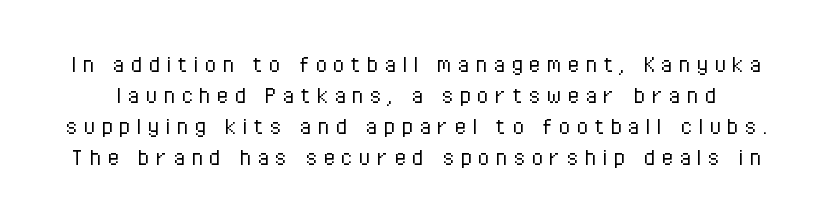
Q: Is the text bold? A: No.
Q: Is the text italic (slanted)? A: No, it is upright.
Q: Is the text underlined? A: No.
Q: Is the spacing between letters normal or unusually wide? A: Unusually wide.
Q: Is the spacing between lines tight, normal or loose? A: Tight.
